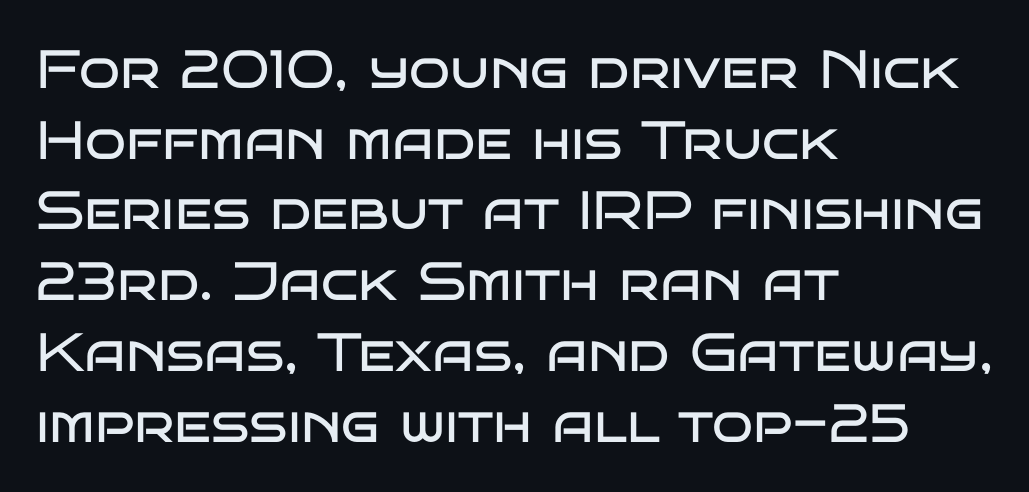
Q: Is the text bold? A: No.
Q: Is the text italic (slanted)? A: No, it is upright.
Q: Is the typeface a serif or a sans-serif typeface? A: Sans-serif.
Q: Is the text underlined? A: No.
Q: How is the paragraph aligned? A: Left-aligned.
Q: Is the spacing between letters normal or unusually wide? A: Normal.
Q: Is the spacing between lines tight, normal or loose? A: Normal.
Q: Width (condensed, normal, or wide)? A: Wide.
Q: Stroke contrast? A: Low.
Q: x-height? A: Large.
Q: Monospaced? A: No.
